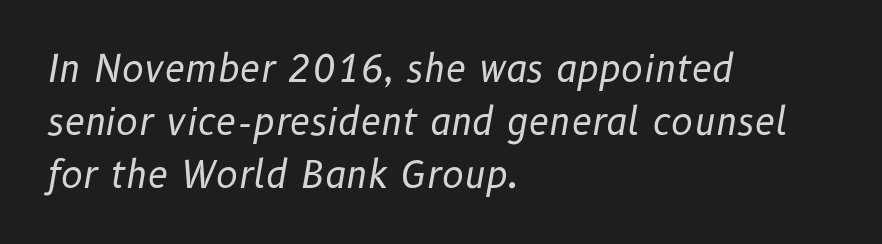
Plain, unruled lines of type. Rendered with sloped, italic letterforms. Note the varied advance widths — an 'i' is clearly narrower than an 'm'. This is not heavy type; no bold has been used.
